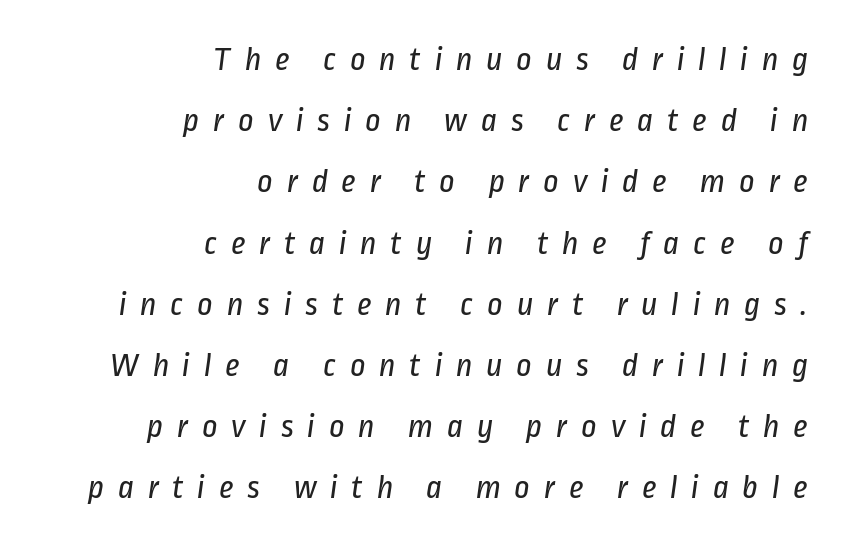
{"serif": "no", "bold": "no", "weight": "regular", "width": "condensed", "stroke_contrast": "low", "x_height": "medium", "monospaced": "no", "underline": "no", "align": "right", "line_spacing_ratio": 1.8, "letter_spacing": "wide", "letter_spacing_em": 0.4, "glyph_px": 34}
